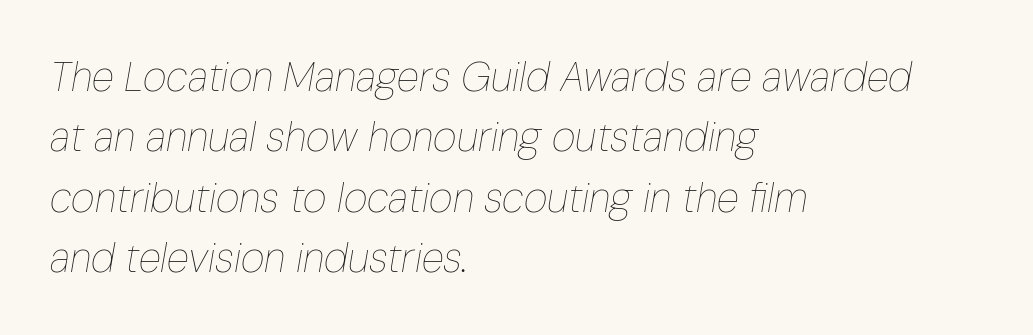
Q: Is the text bold? A: No.
Q: Is the text italic (slanted)? A: Yes, it leans right by about 10 degrees.
Q: Is the text underlined? A: No.
Q: How is the paragraph aligned? A: Left-aligned.
Q: Is the spacing between letters normal or unusually wide? A: Normal.
Q: Is the spacing between lines tight, normal or loose? A: Normal.
Q: Width (condensed, normal, or wide)? A: Condensed.
Q: Stroke contrast? A: Low.
Q: x-height? A: Medium.
Q: Monospaced? A: No.
